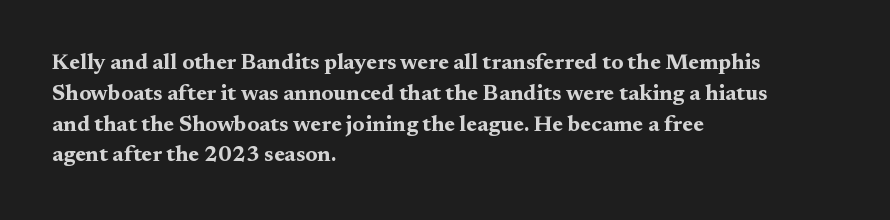
No italicization has been applied; the sample stays upright. The line-height multiplier appears to be the usual default. The face used here has the dense, thick strokes of a bold. Clear beneath every line of the passage. Each word holds together tightly as a unit, with standard inter-letter gaps. The typesetter chose a ragged-right arrangement here.
